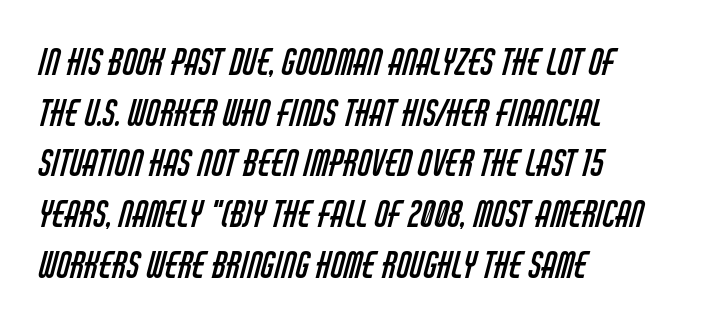
The image shows 35 px regular-weight, condensed sans-serif type; set left-aligned, normal line spacing (1.45x), normal letter spacing, not underlined; low stroke contrast and a large x-height.
